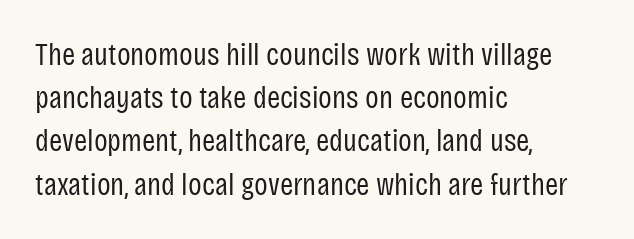
The image shows 32 px regular-weight, condensed sans-serif type, upright; set left-aligned, normal line spacing (1.35x), normal letter spacing, not underlined; low stroke contrast and a large x-height.
